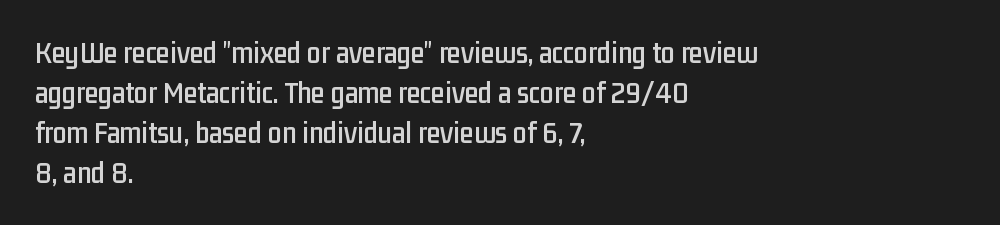
Q: Is the text italic (slanted)? A: No, it is upright.
Q: Is the typeface a serif or a sans-serif typeface? A: Sans-serif.
Q: Is the text underlined? A: No.
Q: How is the paragraph aligned? A: Left-aligned.
Q: Is the spacing between letters normal or unusually wide? A: Normal.
Q: Is the spacing between lines tight, normal or loose? A: Normal.
Q: Width (condensed, normal, or wide)? A: Condensed.
Q: Stroke contrast? A: Low.
Q: x-height? A: Medium.
Q: Monospaced? A: No.
